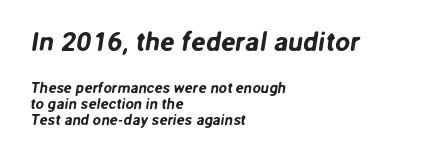
The image shows 27 px text type; set left-aligned, tight line spacing (1.08x), normal letter spacing, not underlined; the first (top) block is 1.8x larger.
